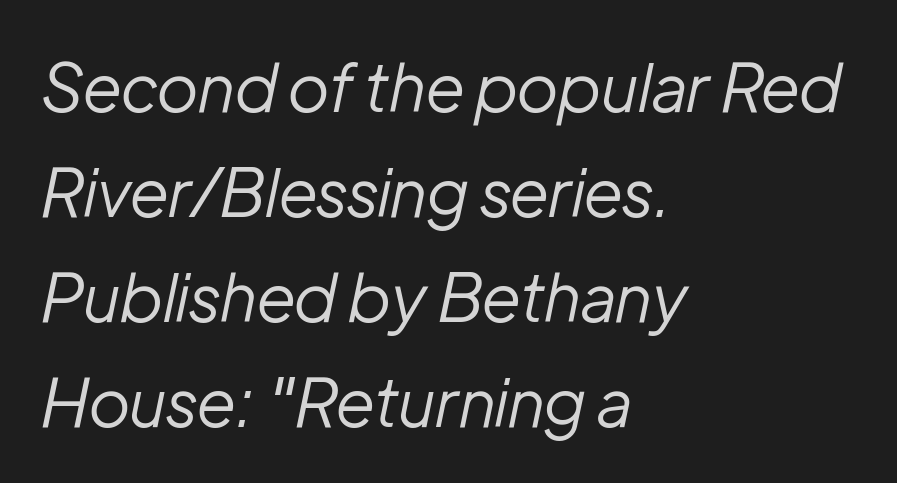
{"italic": "yes", "lean": "right", "slant_degrees": 12, "bold": "no", "weight": "regular", "width": "normal", "stroke_contrast": "low", "x_height": "medium", "monospaced": "no", "underline": "no", "align": "left", "line_spacing": "normal", "line_spacing_ratio": 1.59, "letter_spacing": "normal", "letter_spacing_em": 0.0, "glyph_px": 66}
